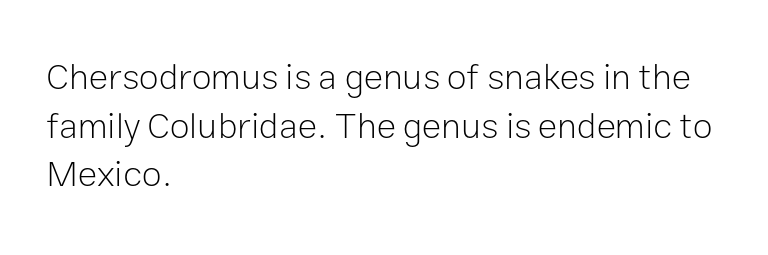
Q: Is the text bold? A: No.
Q: Is the text italic (slanted)? A: No, it is upright.
Q: Is the typeface a serif or a sans-serif typeface? A: Sans-serif.
Q: Is the text underlined? A: No.
Q: How is the paragraph aligned? A: Left-aligned.
Q: Is the spacing between letters normal or unusually wide? A: Normal.
Q: Is the spacing between lines tight, normal or loose? A: Normal.
Q: Width (condensed, normal, or wide)? A: Normal.
Q: Stroke contrast? A: Low.
Q: x-height? A: Medium.
Q: Monospaced? A: No.
